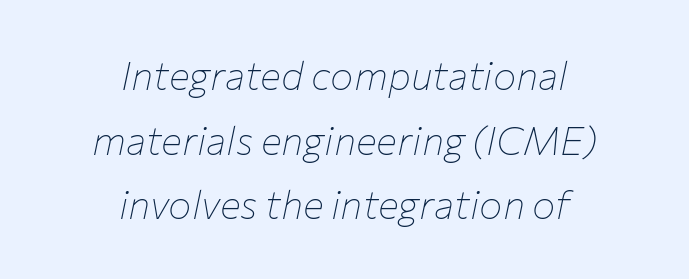
{"italic": "yes", "lean": "right", "slant_degrees": 12, "bold": "no", "weight": "thin", "width": "normal", "stroke_contrast": "low", "x_height": "medium", "monospaced": "no", "underline": "no", "align": "center", "line_spacing": "normal", "line_spacing_ratio": 1.66, "letter_spacing": "normal", "letter_spacing_em": 0.0, "glyph_px": 39}
